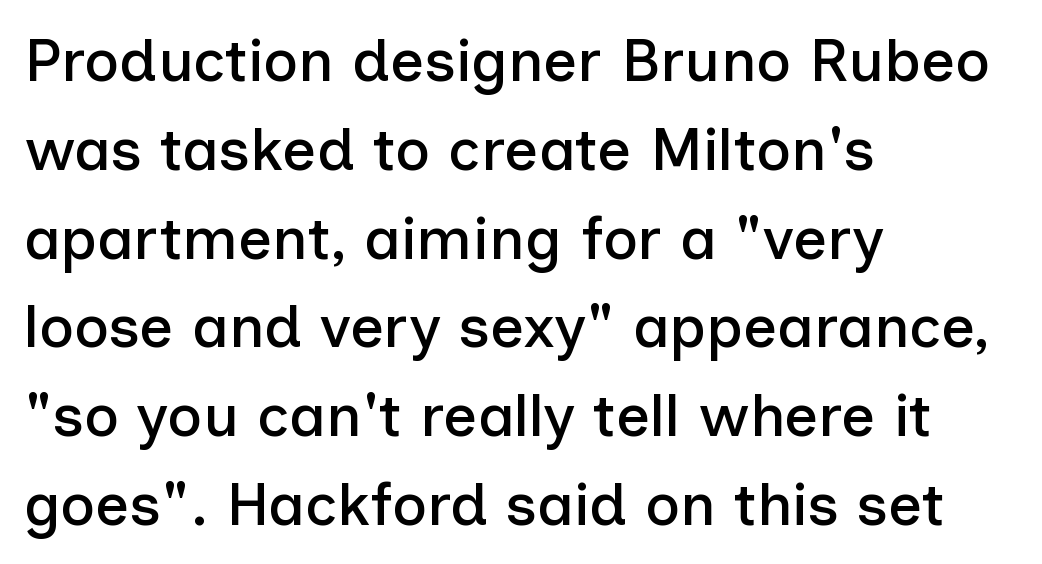
{"serif": "no", "italic": "no", "width": "normal", "stroke_contrast": "low", "x_height": "medium", "monospaced": "no", "underline": "no", "align": "left", "line_spacing": "normal", "line_spacing_ratio": 1.48, "letter_spacing": "normal", "letter_spacing_em": 0.0, "glyph_px": 60}
